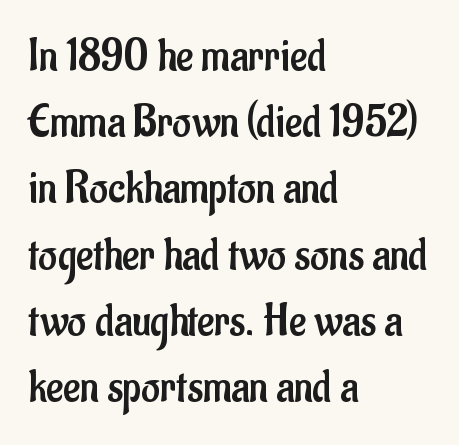
The image shows 46 px regular-weight, condensed sans-serif type, upright; set left-aligned, normal line spacing (1.44x), normal letter spacing, not underlined; low stroke contrast and a small x-height.
